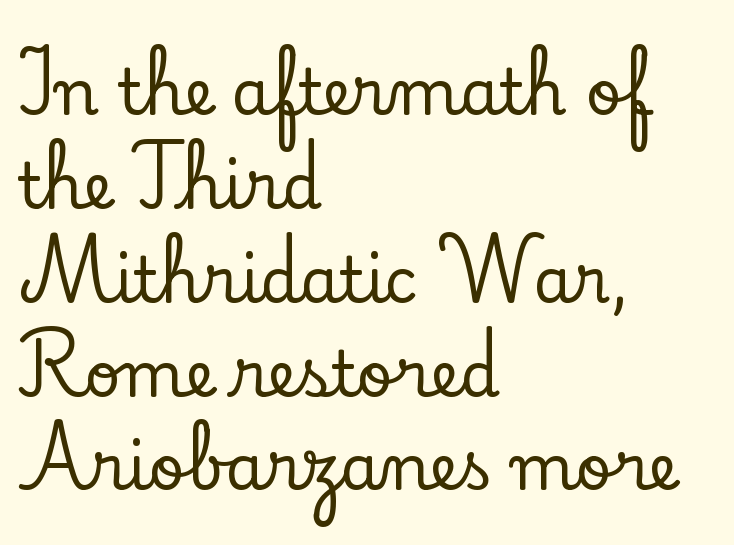
Q: Is the text italic (slanted)? A: No, it is upright.
Q: Is the typeface a serif or a sans-serif typeface? A: Serif.
Q: Is the text underlined? A: No.
Q: How is the paragraph aligned? A: Left-aligned.
Q: Is the spacing between letters normal or unusually wide? A: Normal.
Q: Is the spacing between lines tight, normal or loose? A: Normal.
Q: Width (condensed, normal, or wide)? A: Normal.
Q: Stroke contrast? A: Low.
Q: x-height? A: Small.
Q: Monospaced? A: No.
